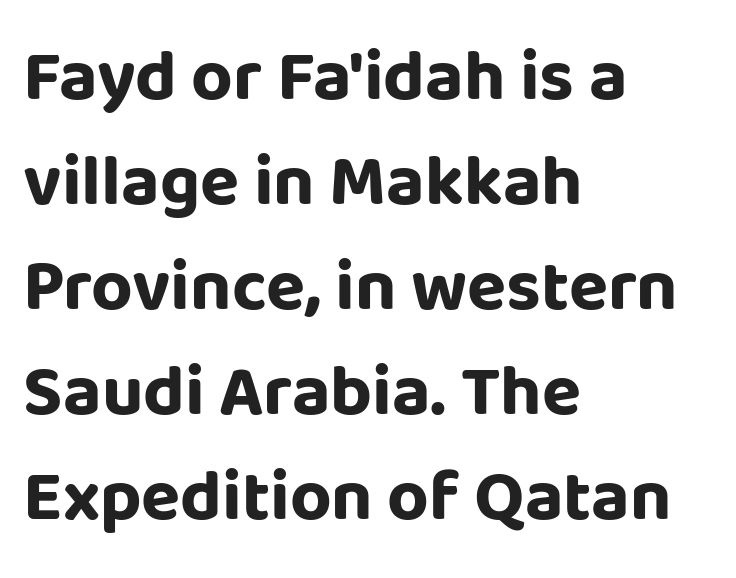
{"serif": "no", "italic": "no", "bold": "yes", "weight": "bold", "width": "normal", "stroke_contrast": "low", "x_height": "large", "monospaced": "no", "underline": "no", "align": "left", "line_spacing": "normal", "line_spacing_ratio": 1.46, "letter_spacing": "normal", "letter_spacing_em": 0.0, "glyph_px": 72}
